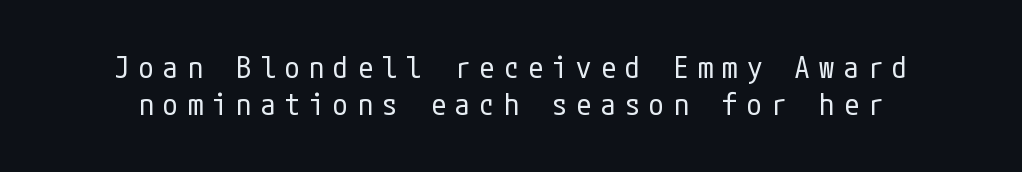
Q: Is the text bold? A: No.
Q: Is the text italic (slanted)? A: No, it is upright.
Q: Is the typeface a serif or a sans-serif typeface? A: Sans-serif.
Q: Is the text underlined? A: No.
Q: Is the spacing between letters normal or unusually wide? A: Unusually wide.
Q: Width (condensed, normal, or wide)? A: Condensed.
Q: Stroke contrast? A: Low.
Q: x-height? A: Medium.
